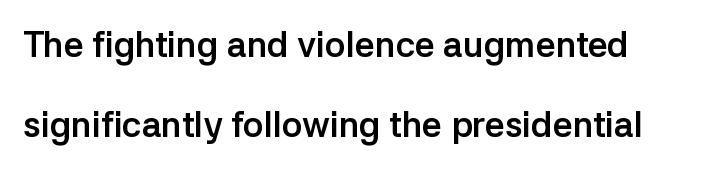
Note the varied advance widths — an 'i' is clearly narrower than an 'm'. The gaps between neighbouring characters are ordinary and unremarkable. Beneath every word, the page is bare. The space between consecutive lines is lavish.
